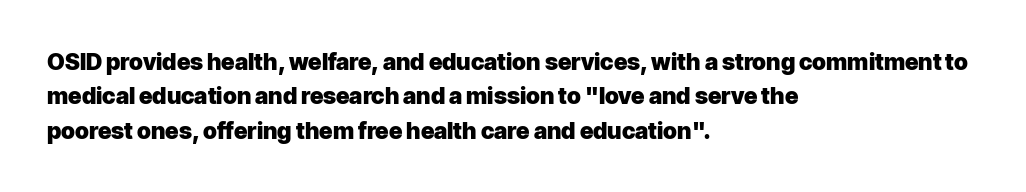
Is the letter spacing exaggerated? No — it looks like the ordinary default. Reading down the block, your eye returns to a fixed left position each line. Heavy-handed strokes throughout: this text is bold. Just letters on the line, the space beneath them empty. Baseline-to-baseline distance is the conventional proportion of letter height. A roman cut, with each character standing at attention.
